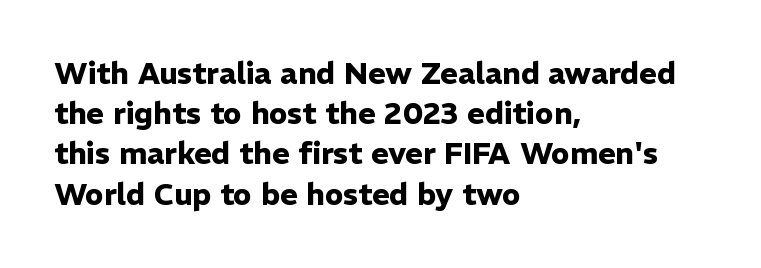
Q: Is the text bold? A: Yes.
Q: Is the text italic (slanted)? A: No, it is upright.
Q: Is the typeface a serif or a sans-serif typeface? A: Sans-serif.
Q: Is the text underlined? A: No.
Q: How is the paragraph aligned? A: Left-aligned.
Q: Is the spacing between letters normal or unusually wide? A: Normal.
Q: Is the spacing between lines tight, normal or loose? A: Normal.
Q: Width (condensed, normal, or wide)? A: Normal.
Q: Stroke contrast? A: Low.
Q: x-height? A: Medium.
Q: Monospaced? A: No.
